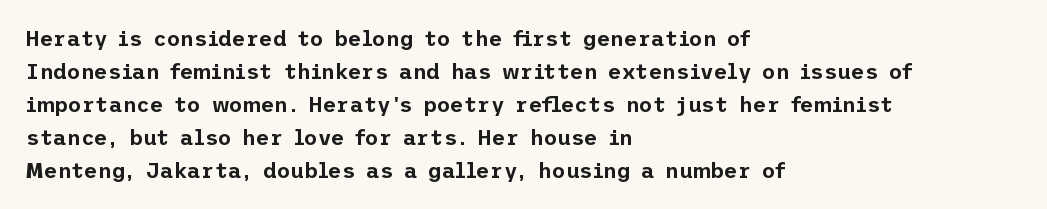
Q: Is the text italic (slanted)? A: No, it is upright.
Q: Is the text underlined? A: No.
Q: How is the paragraph aligned? A: Left-aligned.
Q: Is the spacing between letters normal or unusually wide? A: Normal.
Q: Is the spacing between lines tight, normal or loose? A: Normal.
